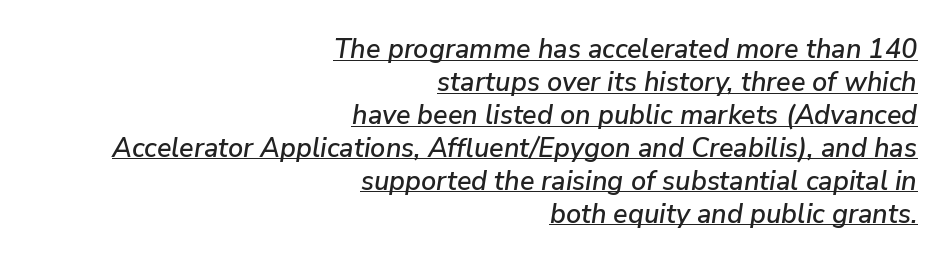
Decoration check: the copy is underlined. The horizontal fit of the characters is conventional and even. Right-aligned paragraph, ragged on the left. You can tell it's italic because the verticals aren't actually vertical.
